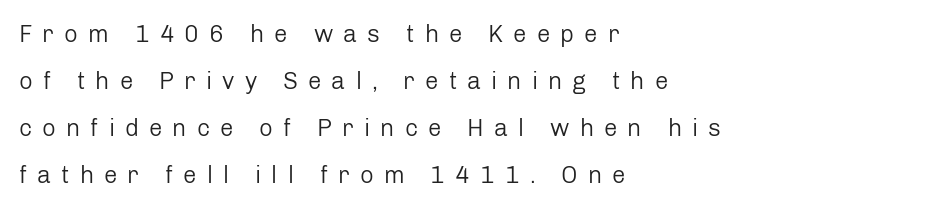
Q: Is the text bold? A: No.
Q: Is the text italic (slanted)? A: No, it is upright.
Q: Is the text underlined? A: No.
Q: How is the paragraph aligned? A: Left-aligned.
Q: Is the spacing between letters normal or unusually wide? A: Unusually wide.
Q: Is the spacing between lines tight, normal or loose? A: Loose.
